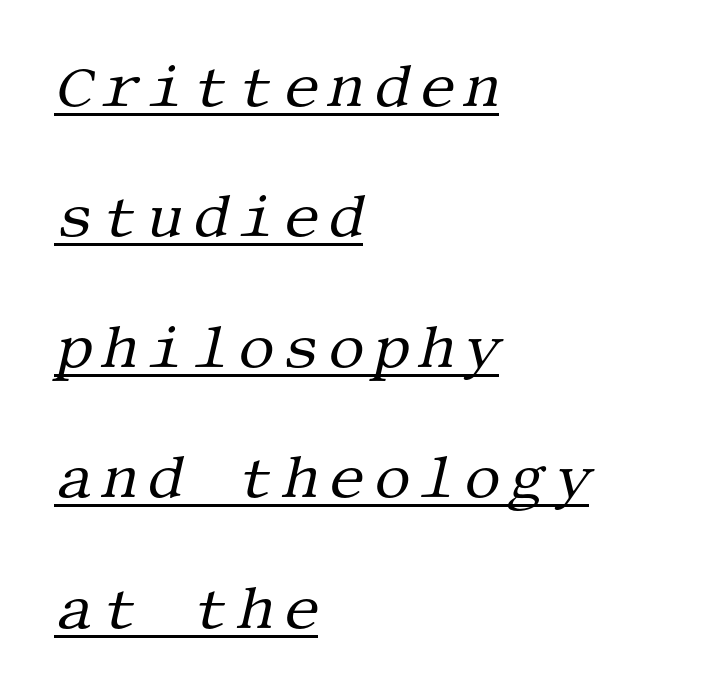
The image shows 58 px regular-weight serif type, italic (leaning right); set left-aligned, loose line spacing (2.25x), underlined; medium stroke contrast and a large x-height.
